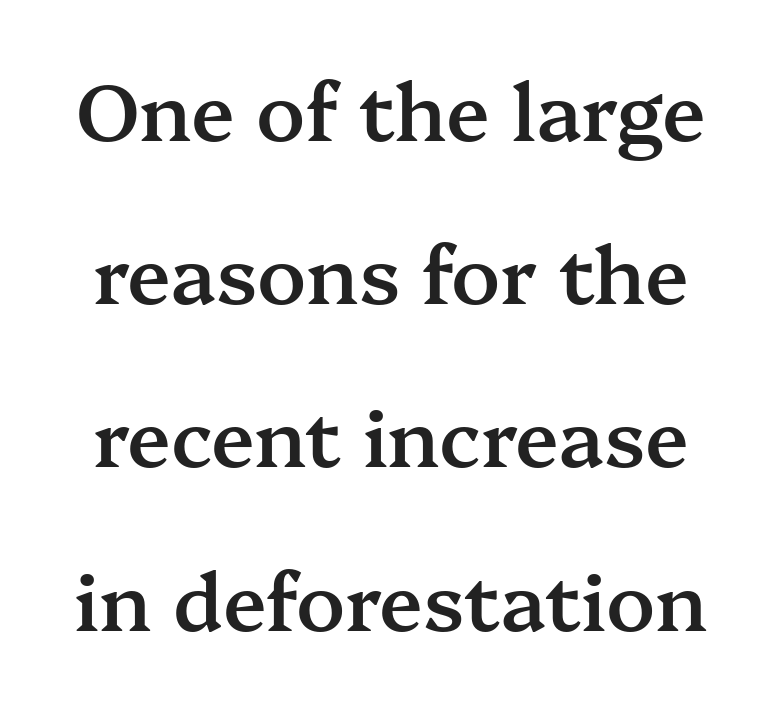
The string is rendered with underlining switched off. A semibold gives these letters moderate extra thickness, short of bold. Quick note: not italic, upright. Varying glyph widths throughout — classic text-font behaviour.
